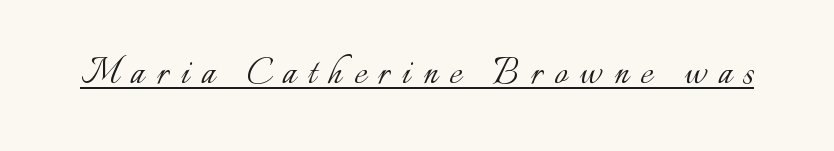
The image shows 45 px light type; set unusually wide letter spacing (+0.27 em), underlined; low stroke contrast and a small x-height.
